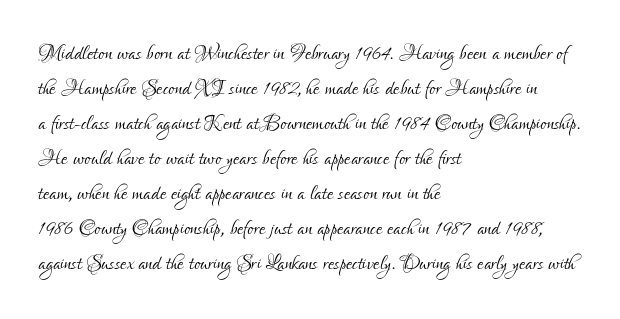
The image shows 28 px light, condensed sans-serif type; set left-aligned, normal line spacing (1.25x), normal letter spacing, not underlined; low stroke contrast and a small x-height.
